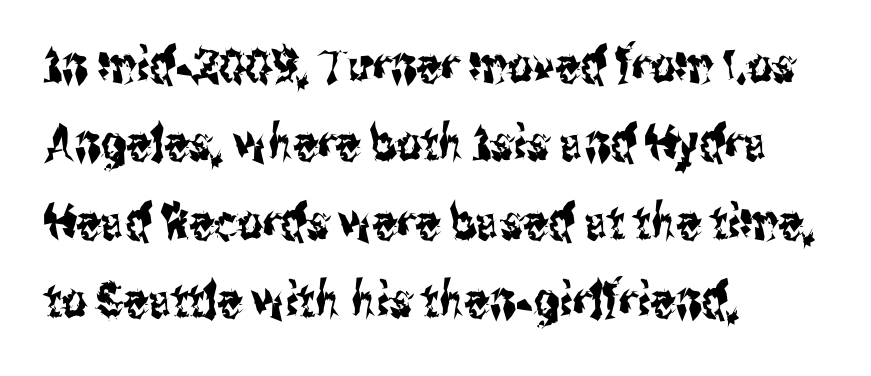
Caption: standard tracking, unaltered. Think of a printed novel: that variable character pitch is what you see here. Vertically, the passage feels balanced, rows spaced as you'd expect. These lines were composed using upright roman letters. Which margin do the lines hug? The left one — the right edge is uneven. The gap between lines stays unmarked.
